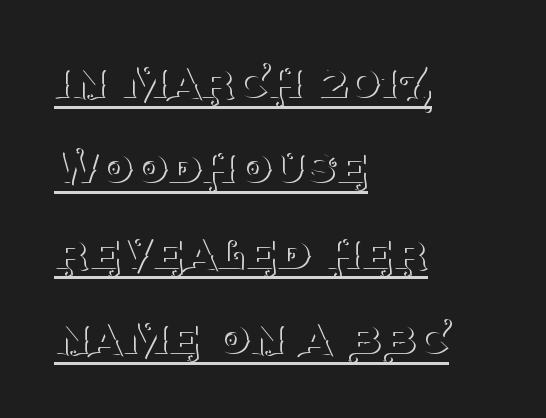
Honestly, the underline is the first thing you notice here. Regular leading. You can tell it's not italic because the verticals are truly vertical. The passage shown has conventional tracking throughout. Is this a fixed-width face? No — the glyphs have proportional, varying widths. On a weight scale, this lands at 450 or below.
